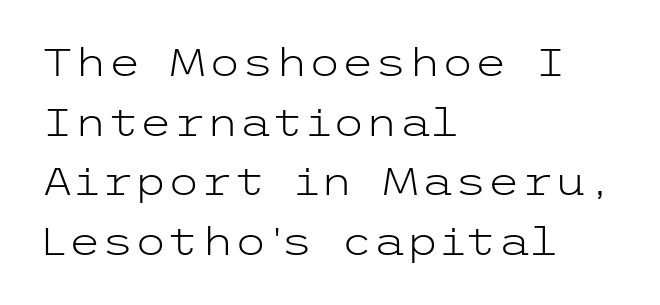
{"serif": "no", "italic": "no", "bold": "no", "weight": "light", "width": "wide", "stroke_contrast": "low", "x_height": "medium", "underline": "no", "align": "left", "line_spacing": "normal", "line_spacing_ratio": 1.57, "letter_spacing": "normal", "letter_spacing_em": 0.0, "glyph_px": 38}
